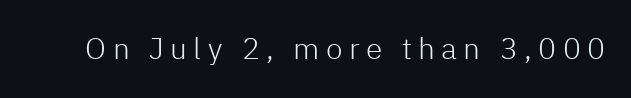
Character widths vary here, with narrow letters taking less room than wide ones. Are there feet on the stems? There aren't — it's a sans. Tracking here is generous; glyphs stand well apart from one another. Posture: vertical.
